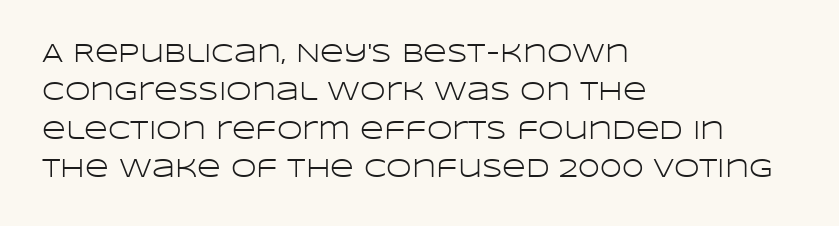
Leftover space on each line is placed entirely after the last word. The font sits on the lighter half of the weight spectrum, regular included. Here the glyphs are tracked normally, forming tight word shapes. Evenly set lines give the paragraph a standard silhouette. The area under the type is left untouched. The letters stand upright; this is a roman face.
